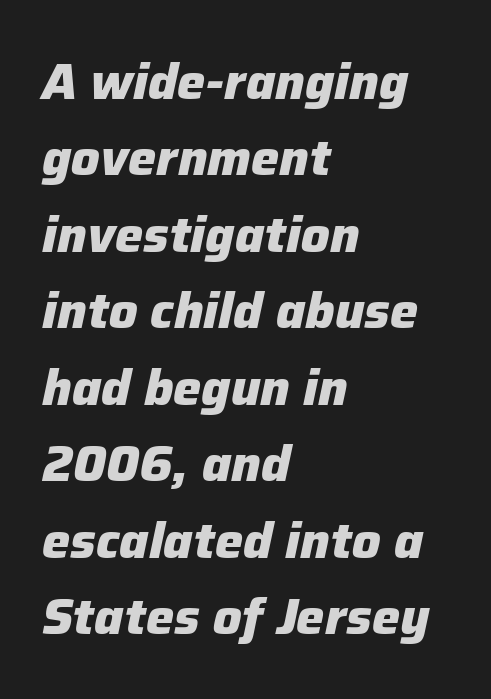
The image shows 50 px heavy type, italic (leaning right); set left-aligned, normal line spacing (1.53x), normal letter spacing, not underlined; low stroke contrast and a medium x-height.
